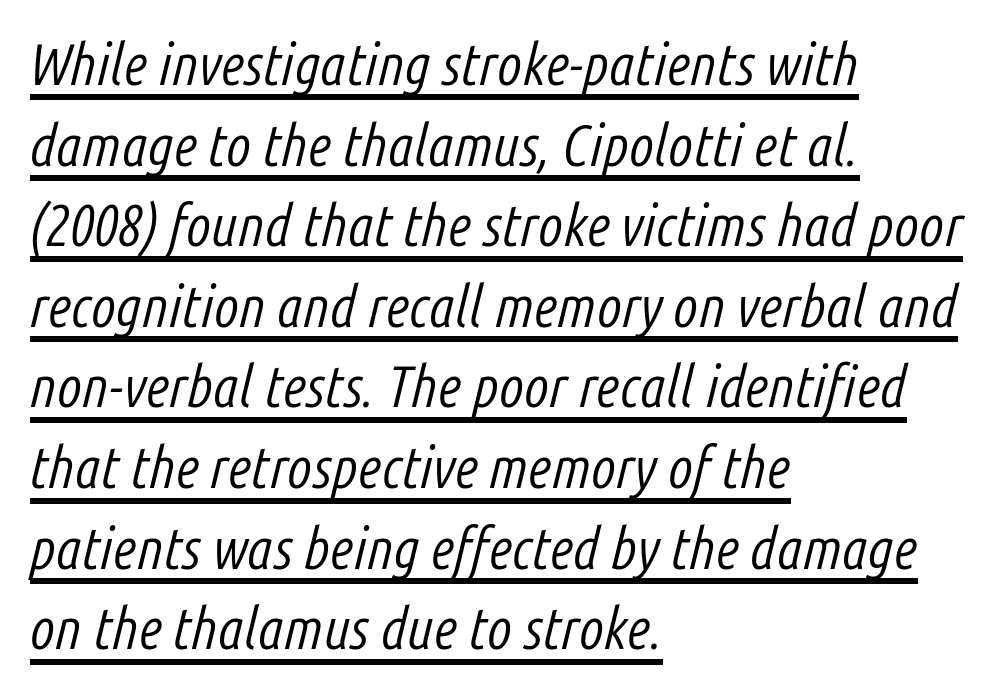
The image shows 58 px light, condensed type, italic (leaning right); set left-aligned, normal line spacing (1.39x), normal letter spacing, underlined; low stroke contrast and a medium x-height.
